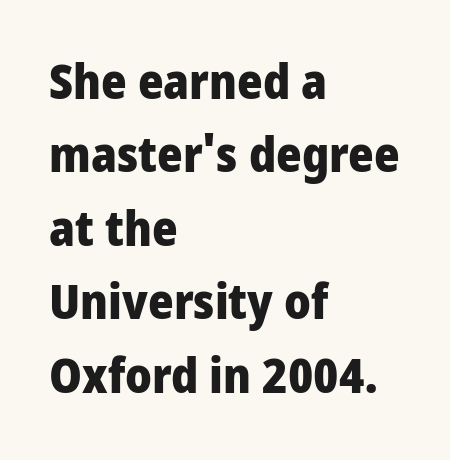
Q: Is the text bold? A: Yes.
Q: Is the text italic (slanted)? A: No, it is upright.
Q: Is the typeface a serif or a sans-serif typeface? A: Sans-serif.
Q: Is the text underlined? A: No.
Q: How is the paragraph aligned? A: Left-aligned.
Q: Is the spacing between letters normal or unusually wide? A: Normal.
Q: Is the spacing between lines tight, normal or loose? A: Normal.
Q: Width (condensed, normal, or wide)? A: Condensed.
Q: Stroke contrast? A: Low.
Q: x-height? A: Large.
Q: Monospaced? A: No.
